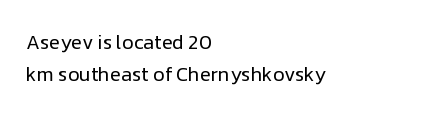
{"italic": "no", "bold": "no", "underline": "no", "align": "left", "line_spacing": "normal", "line_spacing_ratio": 1.62, "letter_spacing": "normal", "letter_spacing_em": 0.0, "glyph_px": 20}
